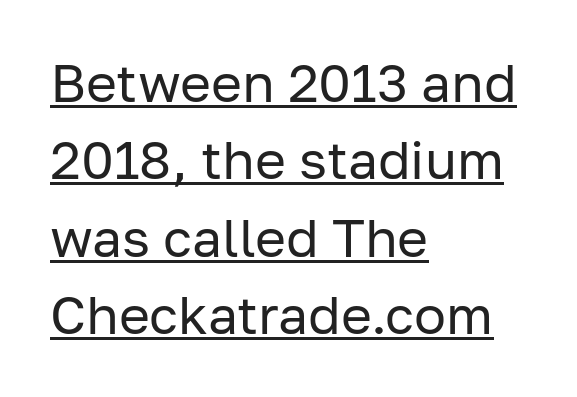
Spacing verdict: proportional, widths tailored to each character. Honestly, the underline is the first thing you notice here. The compositor pushed each line to the left boundary. Tracking here is standard; glyphs follow each other at the usual distance. The leading is moderate, giving the passage an even texture.
